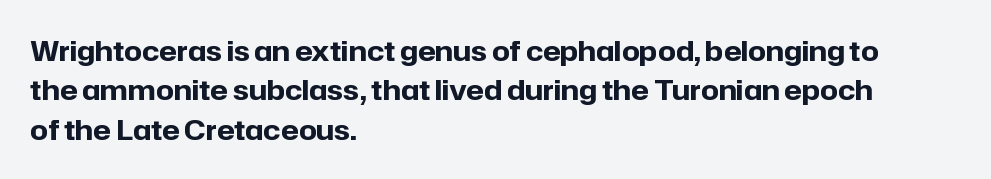
Typeset ragged right — the left edge is the straight one. Look at the stroke-to-counter ratio: heavy, a bold. A sans-serif font was chosen for this passage. Default kerning and tracking; the words read as compact shapes. Words float on clear page, feet unadorned.
